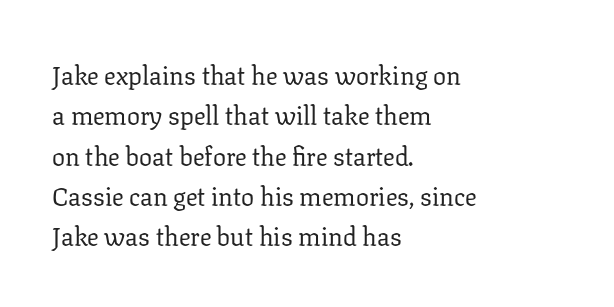
The image shows 26 px text type, upright; set left-aligned, normal line spacing (1.55x), normal letter spacing, not underlined.
